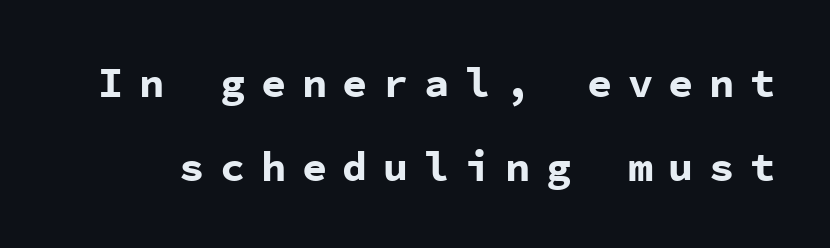
The image shows 42 px bold sans-serif type, upright, monospaced; set loose line spacing (2.0x), unusually wide letter spacing (+0.37 em), not underlined; low stroke contrast and a medium x-height.
